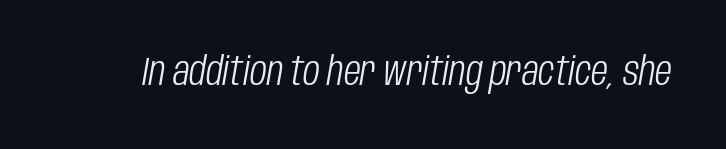
Q: Is the text bold? A: No.
Q: Is the text italic (slanted)? A: Yes, it leans right by about 10 degrees.
Q: Is the text underlined? A: No.
Q: Is the spacing between letters normal or unusually wide? A: Normal.
Q: Width (condensed, normal, or wide)? A: Condensed.
Q: Stroke contrast? A: Low.
Q: x-height? A: Large.
Q: Monospaced? A: No.
